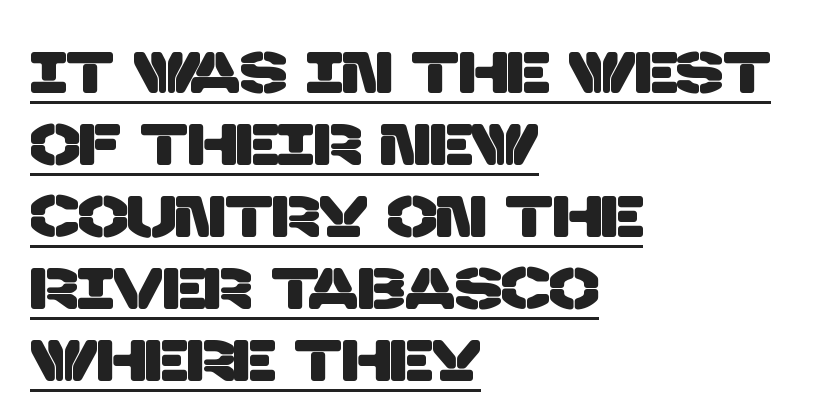
{"serif": "no", "width": "normal", "stroke_contrast": "low", "x_height": "large", "monospaced": "no", "underline": "yes", "align": "left", "line_spacing_ratio": 1.22, "letter_spacing": "normal", "letter_spacing_em": 0.0, "glyph_px": 59}
